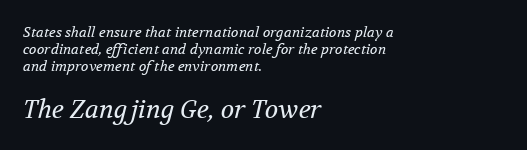
The image shows 25 px text type, italic (leaning right); set left-aligned, line spacing 1.2x, normal letter spacing, not underlined; the second (bottom) block is 1.79x larger.
